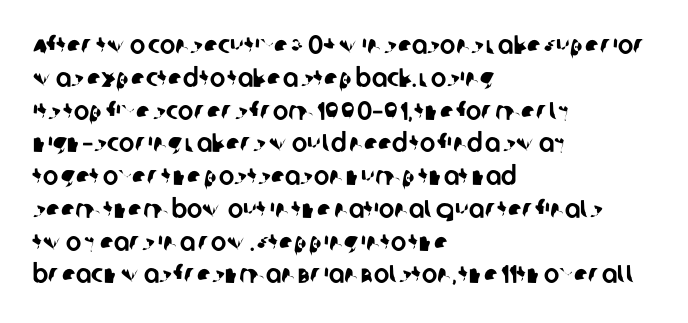
Q: Is the text underlined? A: No.
Q: How is the paragraph aligned? A: Left-aligned.
Q: Is the spacing between letters normal or unusually wide? A: Normal.
Q: Is the spacing between lines tight, normal or loose? A: Normal.
